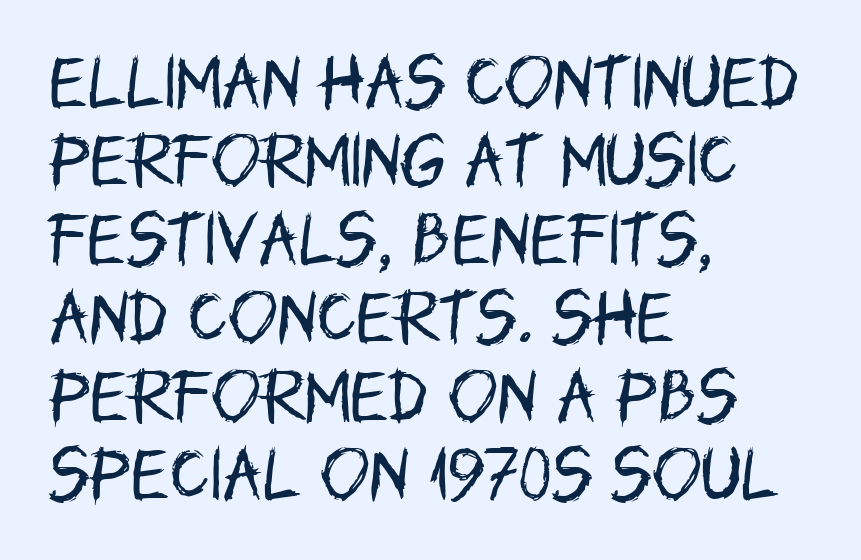
Q: Is the text bold? A: No.
Q: Is the text italic (slanted)? A: No, it is upright.
Q: Is the typeface a serif or a sans-serif typeface? A: Sans-serif.
Q: Is the text underlined? A: No.
Q: How is the paragraph aligned? A: Left-aligned.
Q: Is the spacing between letters normal or unusually wide? A: Normal.
Q: Is the spacing between lines tight, normal or loose? A: Normal.
Q: Width (condensed, normal, or wide)? A: Condensed.
Q: Stroke contrast? A: Low.
Q: x-height? A: Large.
Q: Monospaced? A: No.
